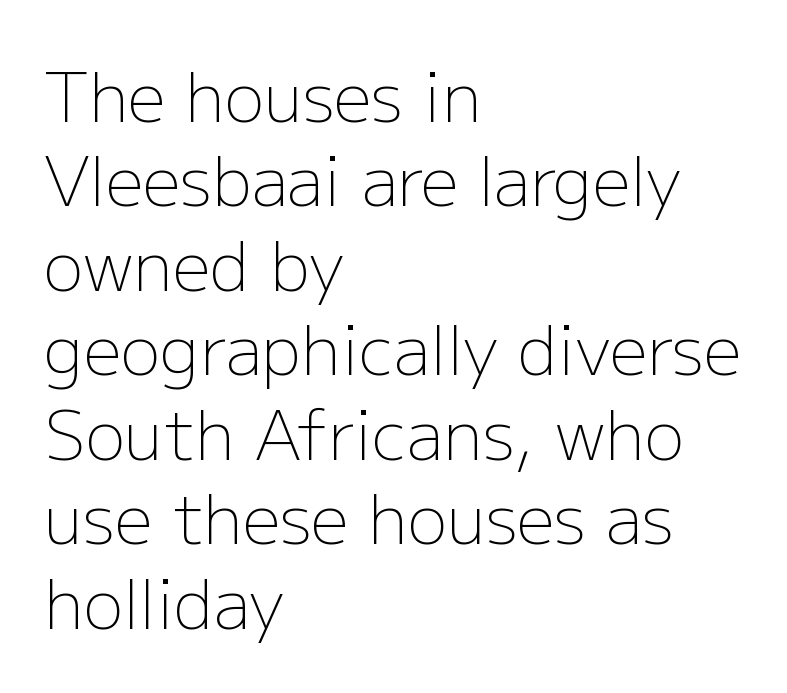
Words float on clear page, feet unadorned. You can tell it's not italic because the verticals are truly vertical. Here the designer chose a conventional face with non-uniform glyph widths. Short note: letters normally spaced. A classic flush-left, rag-right setting is used for this passage.
